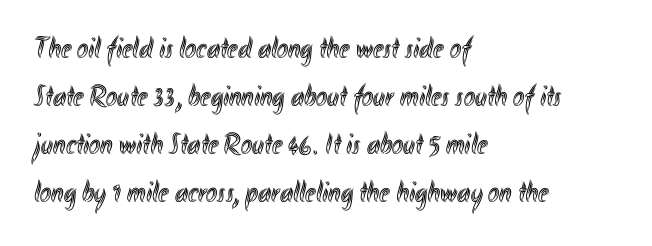
{"width": "condensed", "x_height": "small", "monospaced": "no", "underline": "no", "align": "left", "line_spacing": "normal", "line_spacing_ratio": 1.6, "letter_spacing": "normal", "letter_spacing_em": 0.0, "glyph_px": 30}
